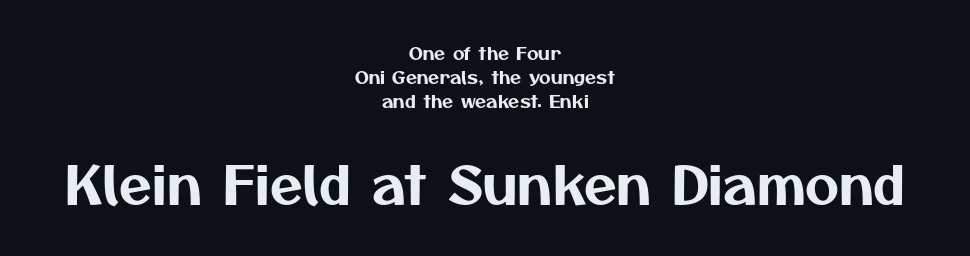
Q: Is the typeface a serif or a sans-serif typeface? A: Sans-serif.
Q: Is the text underlined? A: No.
Q: How is the paragraph aligned? A: Centered.
Q: Is the spacing between letters normal or unusually wide? A: Normal.
Q: Is the spacing between lines tight, normal or loose? A: Normal.
Q: Which block of text is set in a larger size, the first (top) or the second (bottom)? A: The second (bottom) one.
Q: Width (condensed, normal, or wide)? A: Normal.
Q: Stroke contrast? A: Medium.
Q: x-height? A: Medium.
Q: Monospaced? A: No.
